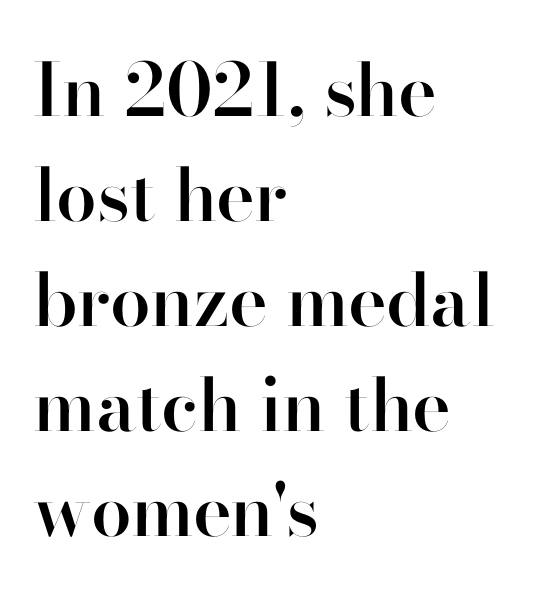
{"serif": "no", "italic": "no", "bold": "semi", "weight": "semibold", "width": "normal", "stroke_contrast": "high", "x_height": "small", "monospaced": "no", "underline": "no", "align": "left", "line_spacing": "normal", "line_spacing_ratio": 1.44, "letter_spacing": "normal", "letter_spacing_em": 0.0, "glyph_px": 73}
